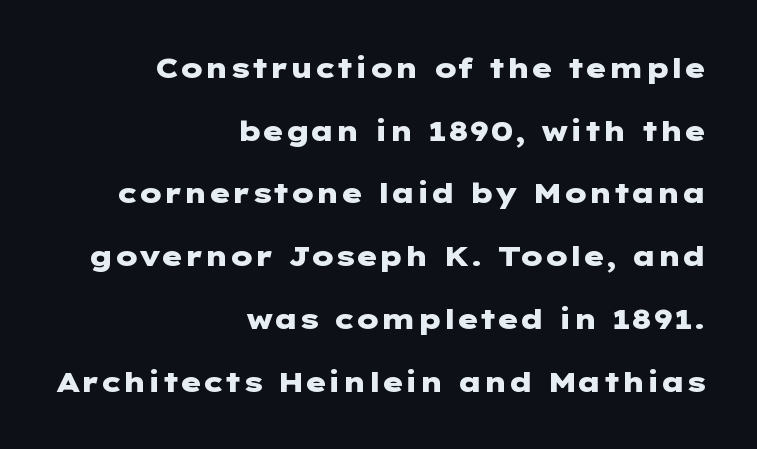
{"serif": "no", "italic": "no", "bold": "yes", "weight": "heavy", "width": "wide", "stroke_contrast": "low", "x_height": "medium", "underline": "no", "align": "right", "line_spacing": "loose", "line_spacing_ratio": 2.24, "letter_spacing": "normal", "letter_spacing_em": 0.0, "glyph_px": 28}
